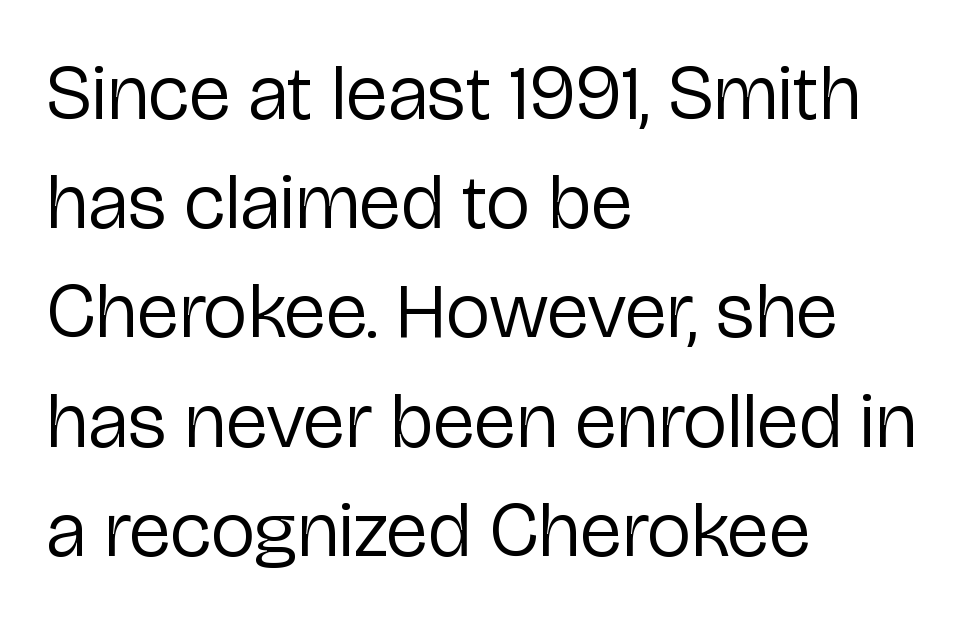
Q: Is the text bold? A: No.
Q: Is the text italic (slanted)? A: No, it is upright.
Q: Is the typeface a serif or a sans-serif typeface? A: Sans-serif.
Q: Is the text underlined? A: No.
Q: How is the paragraph aligned? A: Left-aligned.
Q: Is the spacing between letters normal or unusually wide? A: Normal.
Q: Is the spacing between lines tight, normal or loose? A: Normal.
Q: Width (condensed, normal, or wide)? A: Normal.
Q: Stroke contrast? A: Low.
Q: x-height? A: Medium.
Q: Monospaced? A: No.
